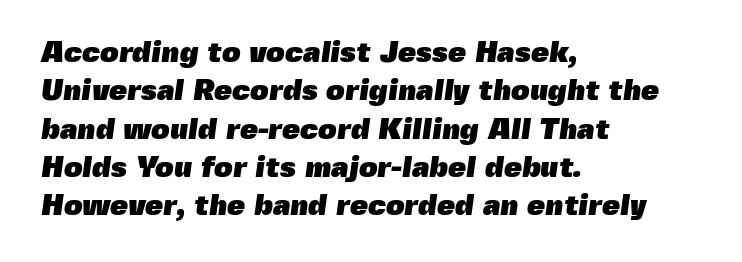
The image shows 29 px heavy sans-serif type; set left-aligned, normal line spacing (1.32x), normal letter spacing, not underlined; a medium x-height.
